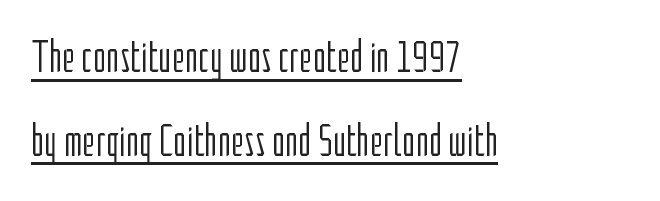
Q: Is the text bold? A: No.
Q: Is the text italic (slanted)? A: No, it is upright.
Q: Is the typeface a serif or a sans-serif typeface? A: Sans-serif.
Q: Is the text underlined? A: Yes.
Q: How is the paragraph aligned? A: Left-aligned.
Q: Is the spacing between letters normal or unusually wide? A: Normal.
Q: Width (condensed, normal, or wide)? A: Condensed.
Q: Stroke contrast? A: Low.
Q: x-height? A: Medium.
Q: Monospaced? A: No.
